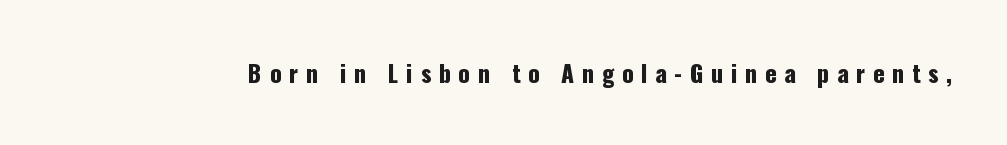
Glyph-to-glyph distance is far greater than everyday printed text. The type sits square on the baseline with zero lean. The gap between lines stays unmarked.
